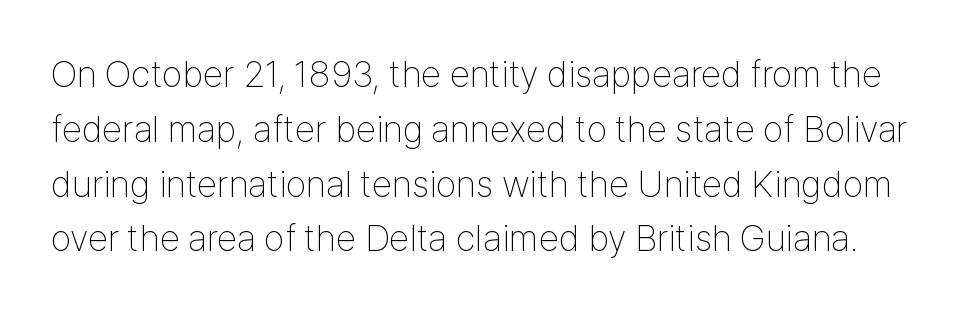
The face used here is proportionally spaced, like ordinary book or web type. If you drew a line through each stem, it would be perfectly vertical. Each row of text sits above clean, open space. Weight: not bold — regular or lighter. Examine the stroke ends and you'll find no serifs.
